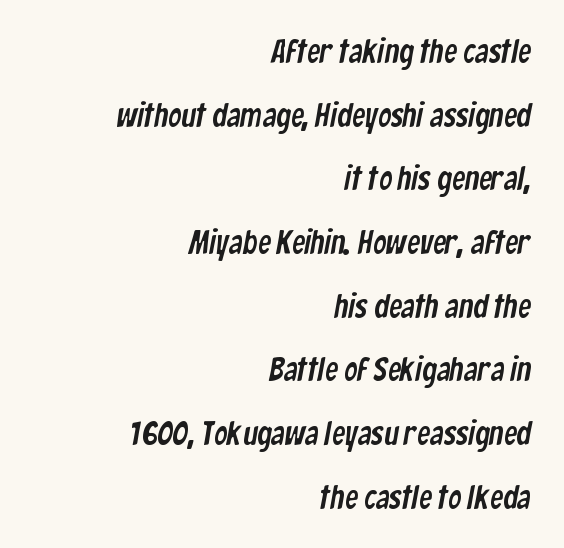
{"serif": "no", "width": "condensed", "stroke_contrast": "low", "x_height": "medium", "monospaced": "no", "underline": "no", "align": "right", "line_spacing": "loose", "line_spacing_ratio": 1.93, "letter_spacing": "normal", "letter_spacing_em": 0.0, "glyph_px": 33}
